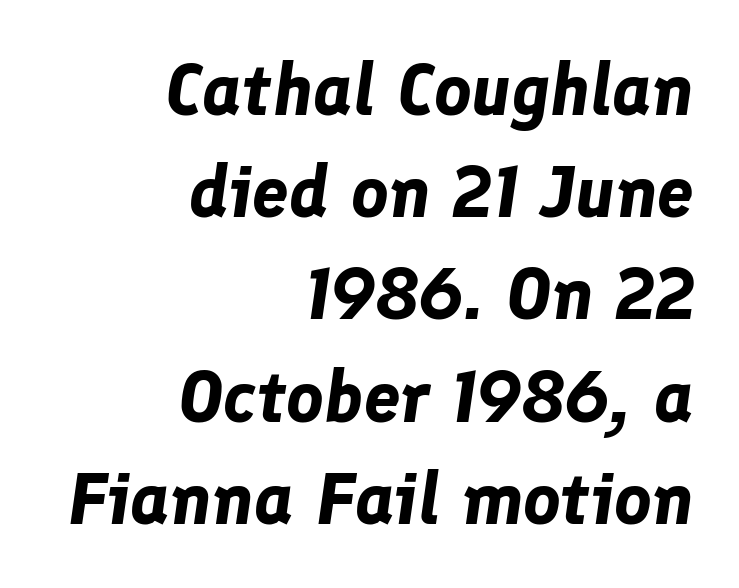
Q: Is the text bold? A: Yes.
Q: Is the text italic (slanted)? A: Yes, it leans right by about 8 degrees.
Q: Is the text underlined? A: No.
Q: How is the paragraph aligned? A: Right-aligned.
Q: Is the spacing between letters normal or unusually wide? A: Normal.
Q: Is the spacing between lines tight, normal or loose? A: Normal.
Q: Width (condensed, normal, or wide)? A: Normal.
Q: Stroke contrast? A: Low.
Q: x-height? A: Medium.
Q: Monospaced? A: No.
